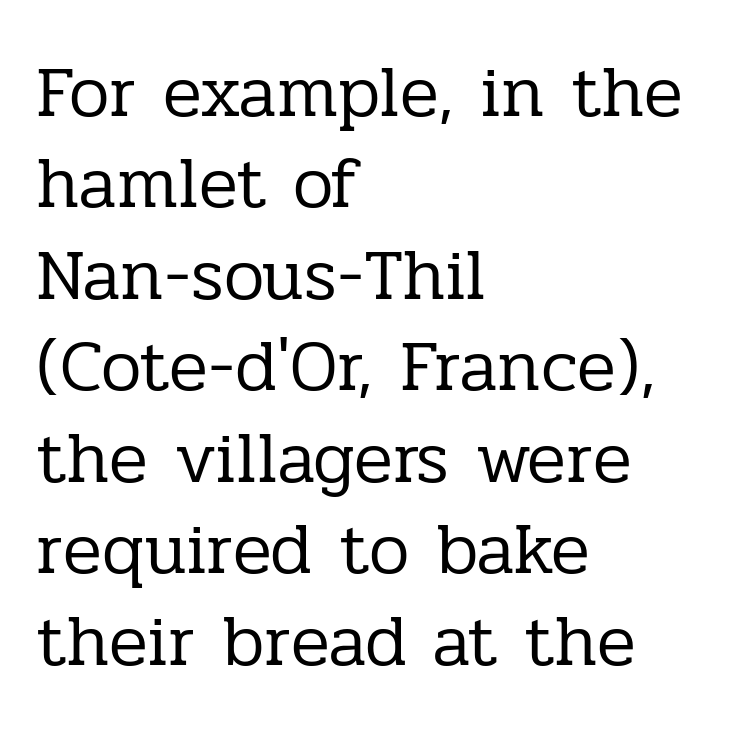
Q: Is the text bold? A: No.
Q: Is the text italic (slanted)? A: No, it is upright.
Q: Is the typeface a serif or a sans-serif typeface? A: Serif.
Q: Is the text underlined? A: No.
Q: How is the paragraph aligned? A: Left-aligned.
Q: Is the spacing between letters normal or unusually wide? A: Normal.
Q: Is the spacing between lines tight, normal or loose? A: Normal.
Q: Width (condensed, normal, or wide)? A: Normal.
Q: Stroke contrast? A: Low.
Q: x-height? A: Medium.
Q: Monospaced? A: No.
